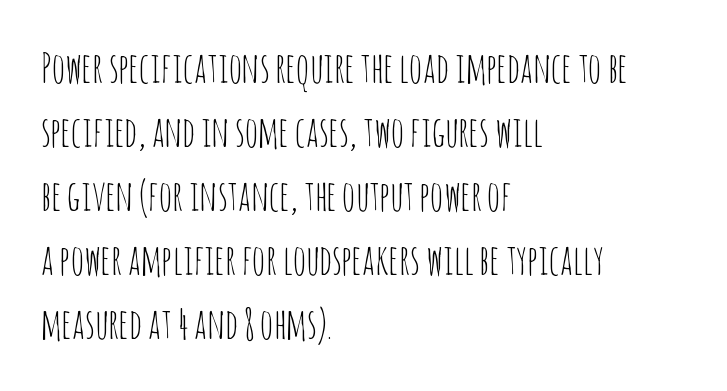
The image shows 41 px thin, condensed sans-serif type, upright; set left-aligned, normal line spacing (1.56x), normal letter spacing, not underlined; low stroke contrast and a large x-height.
